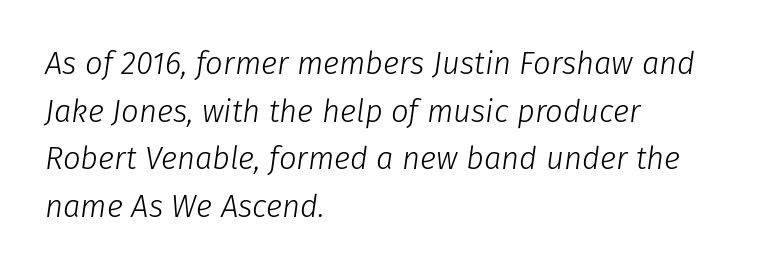
The image shows 31 px light type, italic (leaning right); set left-aligned, normal line spacing (1.54x), normal letter spacing, not underlined; low stroke contrast and a medium x-height.
